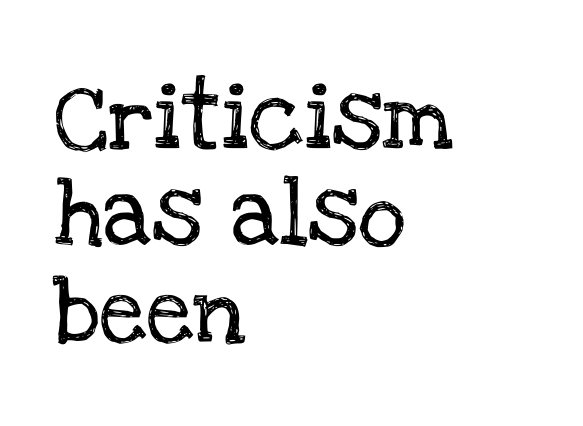
The image shows 67 px serif type, upright; set left-aligned, normal line spacing (1.44x), normal letter spacing, not underlined; low stroke contrast and a large x-height.
